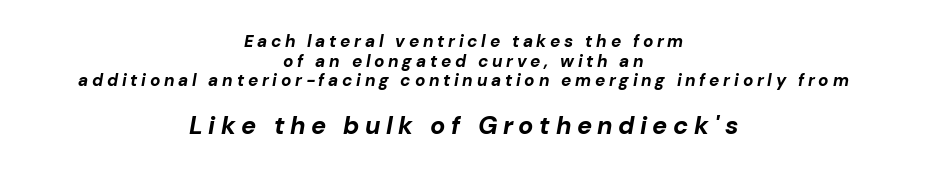
These lines have a slow, spaced-out rhythm from letter to letter. The passage shown is not underscored anywhere. Two sizes are in play, and the larger belongs to the second block. Style check: oblique. Each glyph is drawn with heavy, bold strokes. Teacher's note: observe the equal gaps on both sides — that is centered alignment.
